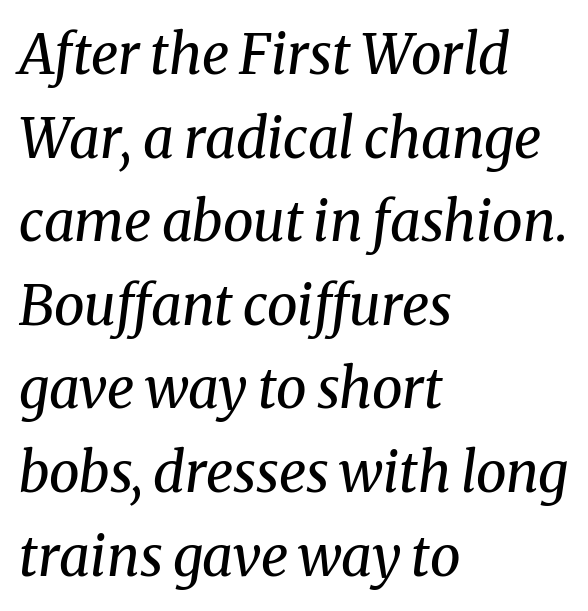
{"serif": "yes", "italic": "yes", "lean": "right", "slant_degrees": 8, "bold": "no", "weight": "regular", "width": "normal", "stroke_contrast": "medium", "x_height": "medium", "monospaced": "no", "underline": "no", "align": "left", "line_spacing": "normal", "line_spacing_ratio": 1.52, "letter_spacing": "normal", "letter_spacing_em": 0.0, "glyph_px": 55}
